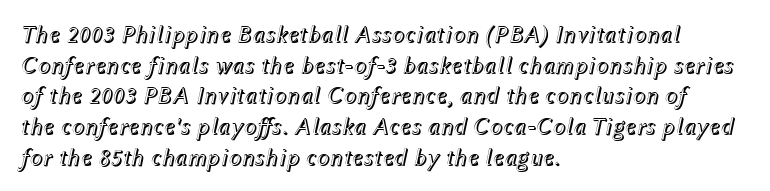
Successive baselines arrive at the customary interval. The passage is arranged the way most books set body copy — flush left. The lettering tilts uniformly, giving the passage an italic look. The string is rendered with underlining switched off. The rendering keeps characters at their native spacing.
